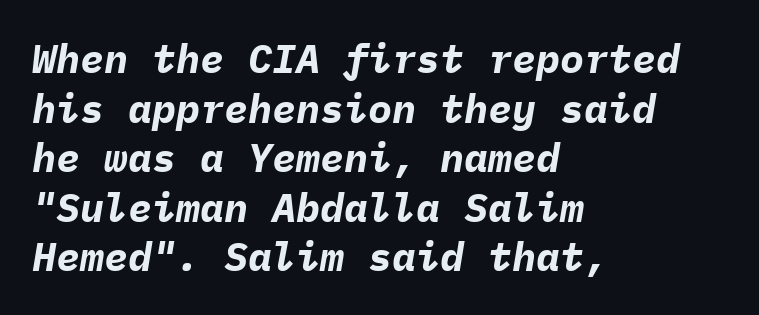
All the whitespace from short lines collects on the right. Nobody drew a line under any word here. This is oblique type, the kind used for emphasis or titles. The passage shown is typed in a monospace face where columns stay perfectly aligned. Heavy, bold letterforms.
